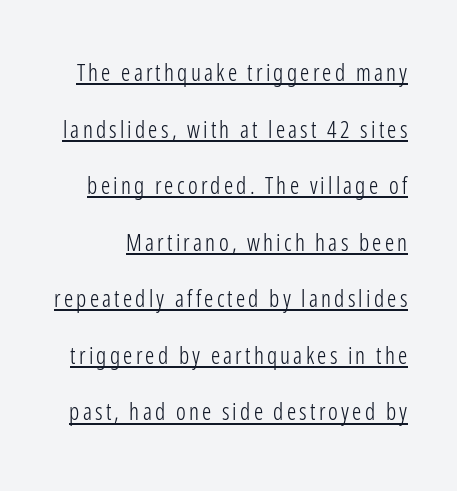
Summary of vertical rhythm: relaxed, with wide interline spacing. No heavy texture on the line: the type isn't bold. A typographer would call this underscored text. A roman cut, with each character standing at attention.
